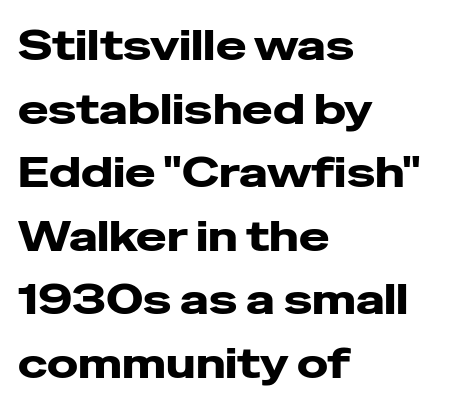
Q: Is the text italic (slanted)? A: No, it is upright.
Q: Is the typeface a serif or a sans-serif typeface? A: Sans-serif.
Q: Is the text underlined? A: No.
Q: How is the paragraph aligned? A: Left-aligned.
Q: Is the spacing between letters normal or unusually wide? A: Normal.
Q: Is the spacing between lines tight, normal or loose? A: Normal.
Q: Width (condensed, normal, or wide)? A: Wide.
Q: Stroke contrast? A: Low.
Q: x-height? A: Medium.
Q: Monospaced? A: No.
